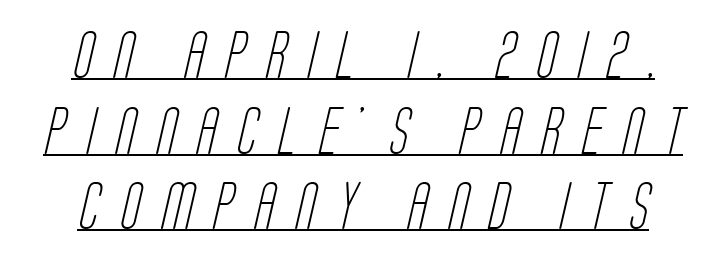
The image shows 47 px light, condensed sans-serif type; set normal line spacing (1.61x), unusually wide letter spacing (+0.44 em), underlined; low stroke contrast and a large x-height.
